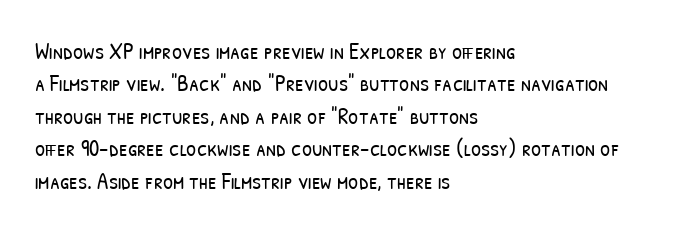
Successive baselines arrive at the customary interval. Standard letterfit; no display-style spreading of the glyphs. Any mark beneath the type? The region is blank. Every row of glyphs begins at an identical x-position on the left. The weight tops out at a normal text grade.
